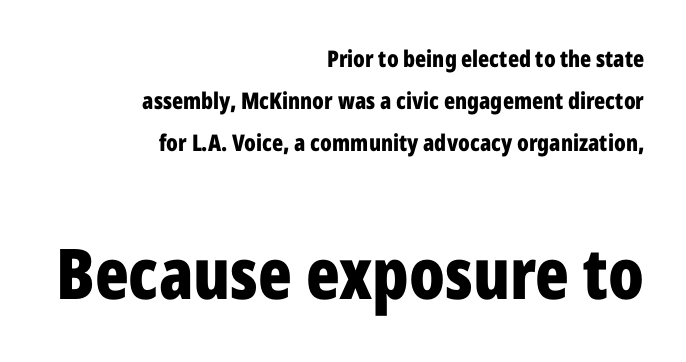
Q: Is the text bold? A: Yes.
Q: Is the text italic (slanted)? A: No, it is upright.
Q: Is the typeface a serif or a sans-serif typeface? A: Sans-serif.
Q: Is the text underlined? A: No.
Q: How is the paragraph aligned? A: Right-aligned.
Q: Is the spacing between letters normal or unusually wide? A: Normal.
Q: Which block of text is set in a larger size, the first (top) or the second (bottom)? A: The second (bottom) one.
Q: Width (condensed, normal, or wide)? A: Condensed.
Q: Stroke contrast? A: Low.
Q: x-height? A: Medium.
Q: Monospaced? A: No.
